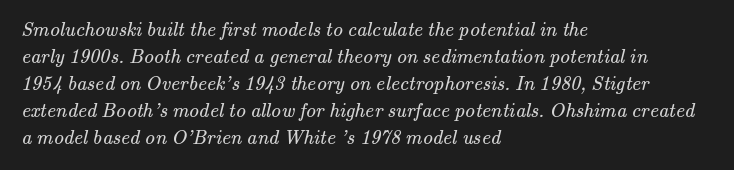
The image shows 20 px text type; set left-aligned, normal line spacing (1.35x), normal letter spacing, not underlined.
